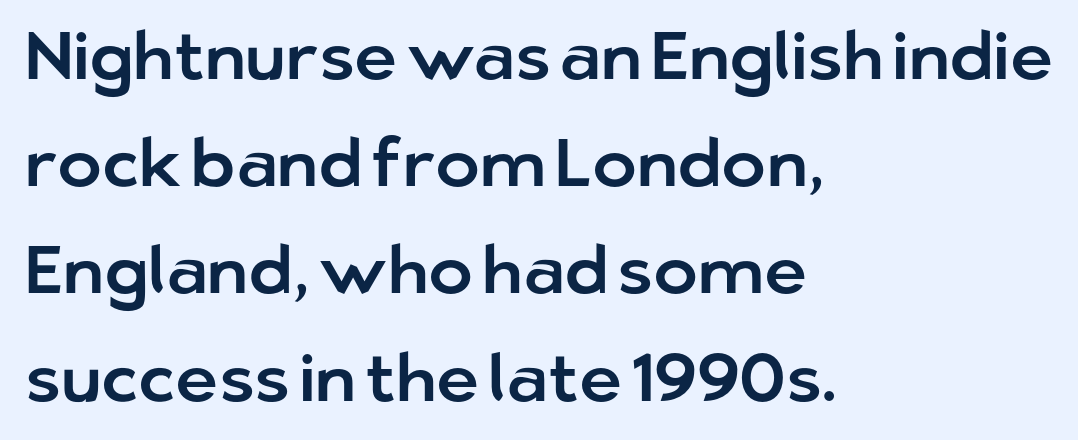
The image shows 67 px sans-serif type, upright; set left-aligned, normal line spacing (1.6x), normal letter spacing, not underlined; low stroke contrast and a medium x-height.
